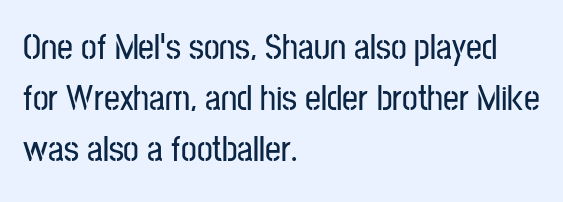
{"serif": "no", "italic": "no", "width": "condensed", "stroke_contrast": "low", "x_height": "medium", "monospaced": "no", "underline": "no", "align": "left", "line_spacing": "normal", "line_spacing_ratio": 1.46, "letter_spacing": "normal", "letter_spacing_em": 0.0, "glyph_px": 35}
